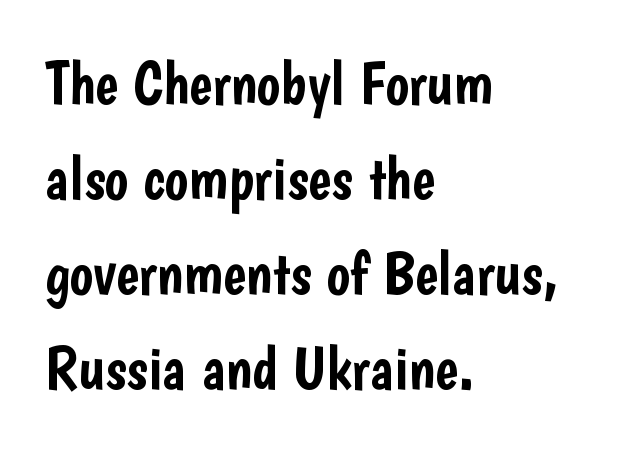
{"serif": "no", "italic": "no", "width": "condensed", "stroke_contrast": "low", "x_height": "medium", "monospaced": "no", "underline": "no", "align": "left", "line_spacing": "normal", "line_spacing_ratio": 1.53, "letter_spacing": "normal", "letter_spacing_em": 0.0, "glyph_px": 62}
